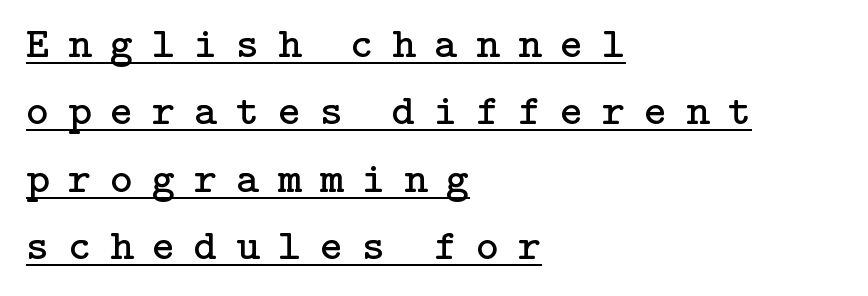
The image shows 44 px regular-weight serif type, upright; set left-aligned, normal line spacing (1.53x), unusually wide letter spacing (+0.43 em), underlined; low stroke contrast and a medium x-height.
